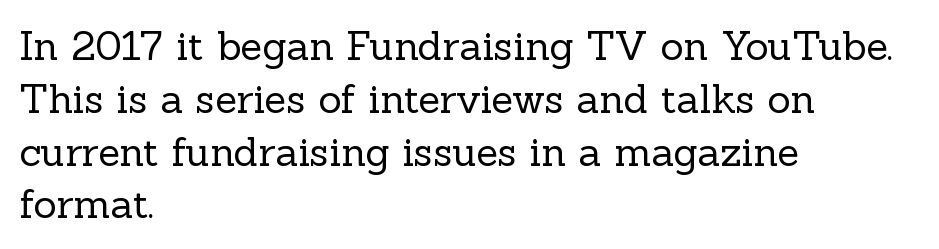
{"serif": "yes", "italic": "no", "bold": "no", "weight": "regular", "width": "normal", "x_height": "medium", "monospaced": "no", "underline": "no", "align": "left", "line_spacing": "normal", "line_spacing_ratio": 1.32, "letter_spacing": "normal", "letter_spacing_em": 0.0, "glyph_px": 40}
